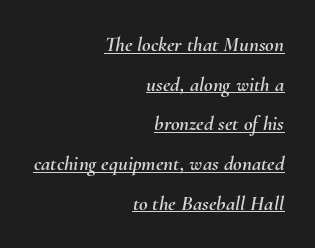
{"italic": "yes", "lean": "right", "slant_degrees": 10, "underline": "yes", "align": "right", "line_spacing_ratio": 1.89, "letter_spacing": "normal", "letter_spacing_em": 0.0, "glyph_px": 21}
